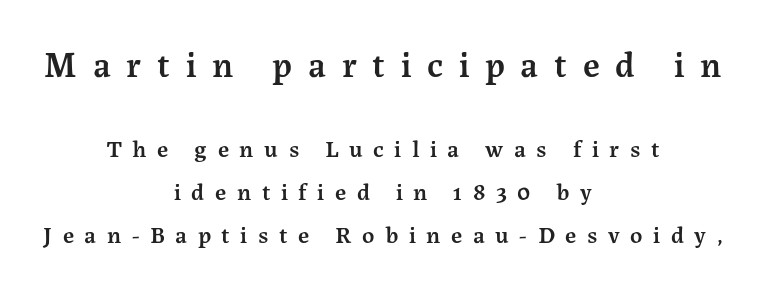
{"serif": "yes", "italic": "no", "bold": "semi", "weight": "semibold", "width": "normal", "stroke_contrast": "medium", "x_height": "medium", "monospaced": "no", "underline": "no", "align": "center", "line_spacing_ratio": 1.8, "letter_spacing": "wide", "letter_spacing_em": 0.44, "larger_block": "first", "size_ratio": 1.5, "glyph_px": 36}
